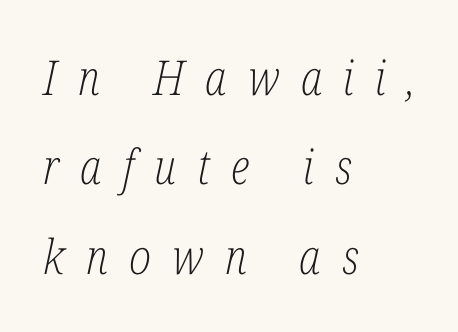
You could not count columns in this text — the font is proportionally spaced. Style check: oblique. The horizontal fit of the characters is loose and conspicuously gappy. Heaviness? Minimal to ordinary, like unemphasized prose. Casual observation: everything's shoved over to the left.
